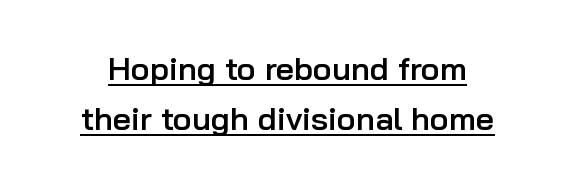
{"serif": "no", "italic": "no", "bold": "semi", "weight": "semibold", "width": "normal", "stroke_contrast": "low", "x_height": "medium", "monospaced": "no", "underline": "yes", "line_spacing": "normal", "line_spacing_ratio": 1.55, "letter_spacing": "normal", "letter_spacing_em": 0.0, "glyph_px": 32}
